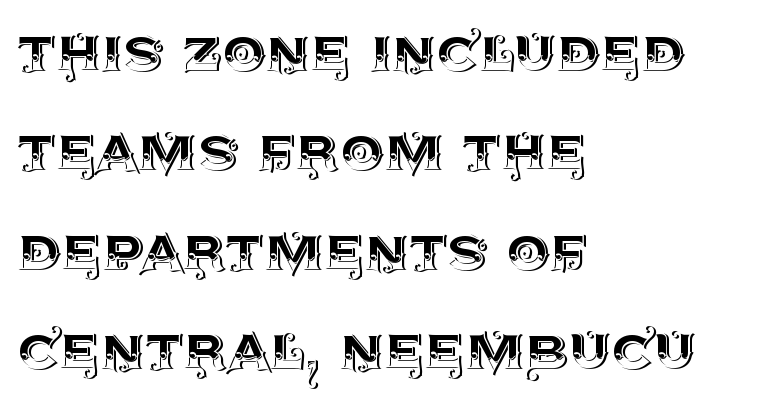
{"italic": "no", "width": "normal", "x_height": "large", "monospaced": "no", "underline": "no", "align": "left", "line_spacing": "normal", "line_spacing_ratio": 1.44, "letter_spacing": "normal", "letter_spacing_em": 0.0, "glyph_px": 69}
